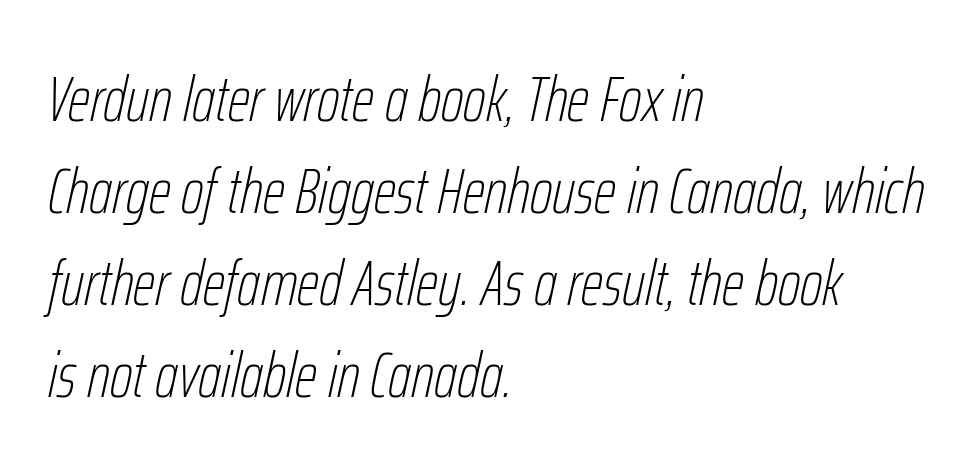
Tall strokes in this sample are angled rather than plumb. Is this a heavy cut? Hardly; it is regular or lighter. Reading down the column, the eye jumps a familiar distance to each next line. Here the designer chose a conventional face with non-uniform glyph widths.
